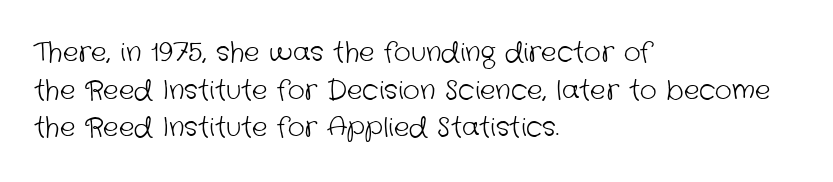
The zone under the glyphs is completely vacant. Short note: letters normally spaced. Vertically, the passage feels balanced, rows spaced as you'd expect. Think standard paragraph weight, or any step lighter than that.
